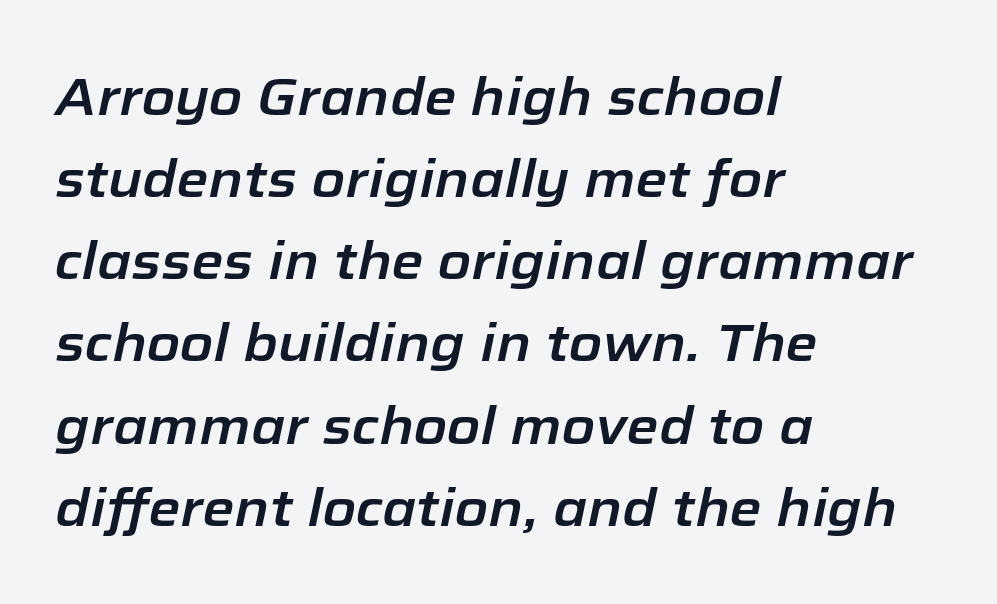
Q: Is the text italic (slanted)? A: Yes, it leans right by about 12 degrees.
Q: Is the text underlined? A: No.
Q: How is the paragraph aligned? A: Left-aligned.
Q: Is the spacing between letters normal or unusually wide? A: Normal.
Q: Is the spacing between lines tight, normal or loose? A: Normal.
Q: Width (condensed, normal, or wide)? A: Normal.
Q: Stroke contrast? A: Low.
Q: x-height? A: Medium.
Q: Monospaced? A: No.
